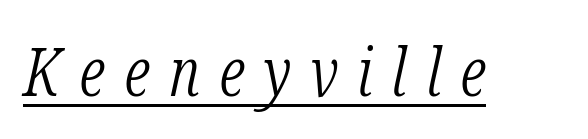
Each line of the rendering has a horizontal stroke beneath the glyphs. The line texture is sparse and dotted thanks to wide tracking. The weight would be labelled regular, book, light, or lighter still. Does the lettering tilt? It does — this is italic. This sample has the flowing, uneven cadence of proportional lettering. Little horizontal feet cap the strokes, marking this as serif type.
